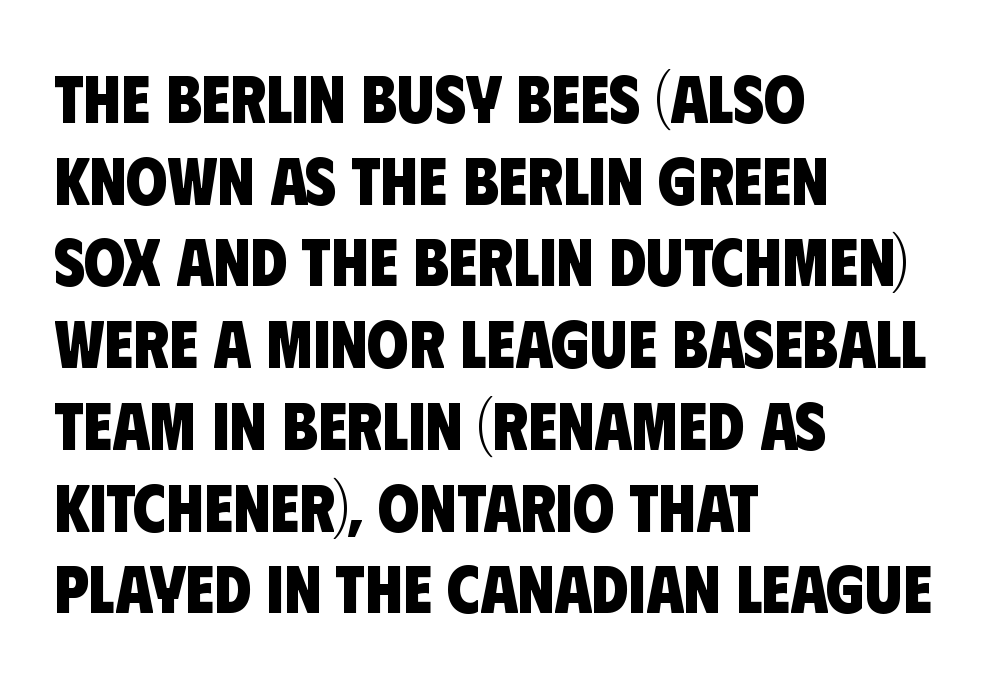
No extra tracking has been applied to these lines. The rendering uses natural spacing where letterforms have individual widths. The typeface chosen for these lines omits serifs. Nobody drew a line under any word here. The lines in this sample share a left origin and differ only in where they stop.
